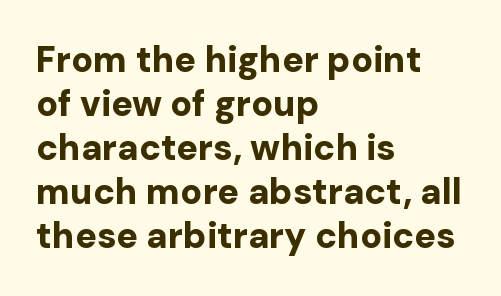
Q: Is the text bold? A: Yes.
Q: Is the text italic (slanted)? A: No, it is upright.
Q: Is the typeface a serif or a sans-serif typeface? A: Sans-serif.
Q: Is the text underlined? A: No.
Q: How is the paragraph aligned? A: Left-aligned.
Q: Is the spacing between letters normal or unusually wide? A: Normal.
Q: Width (condensed, normal, or wide)? A: Normal.
Q: Stroke contrast? A: Low.
Q: x-height? A: Medium.
Q: Monospaced? A: No.
